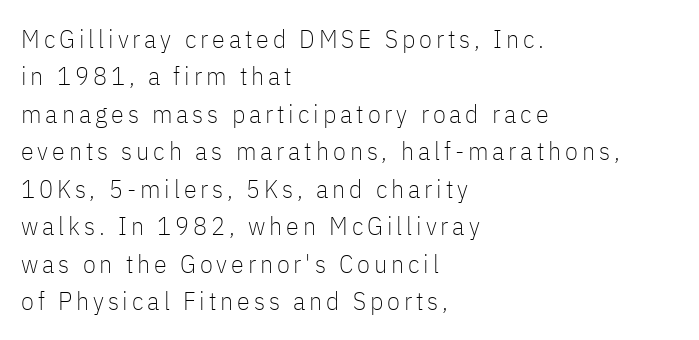
{"italic": "no", "bold": "no", "underline": "no", "align": "left", "line_spacing": "normal", "line_spacing_ratio": 1.44, "glyph_px": 26}
